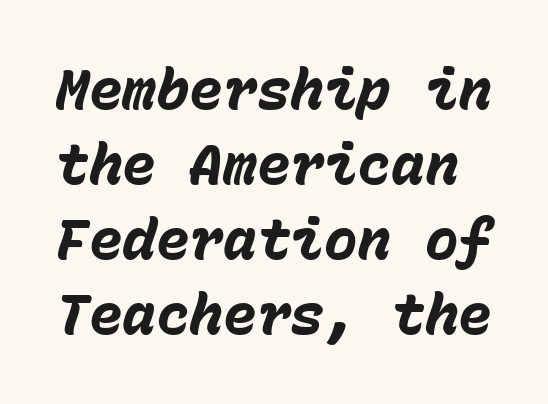
The image shows 56 px heavy type, italic (leaning right), monospaced; set normal line spacing (1.34x), normal letter spacing, not underlined; low stroke contrast and a medium x-height.
